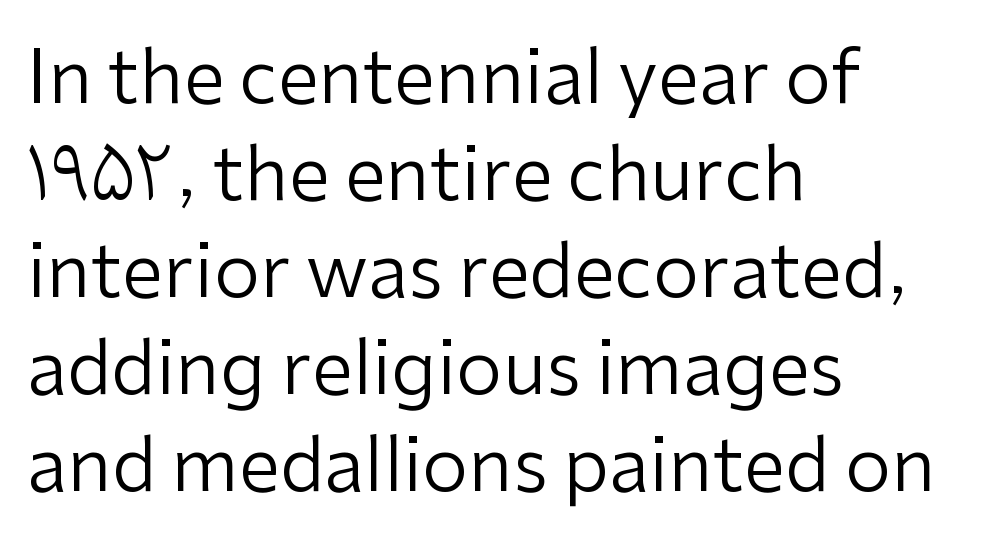
The image shows 74 px regular-weight sans-serif type, upright; set left-aligned, normal line spacing (1.31x), normal letter spacing, not underlined; low stroke contrast and a medium x-height.
